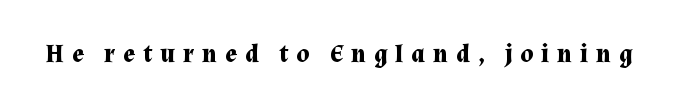
{"italic": "no", "bold": "yes", "underline": "no", "letter_spacing": "wide", "letter_spacing_em": 0.32, "glyph_px": 25}
